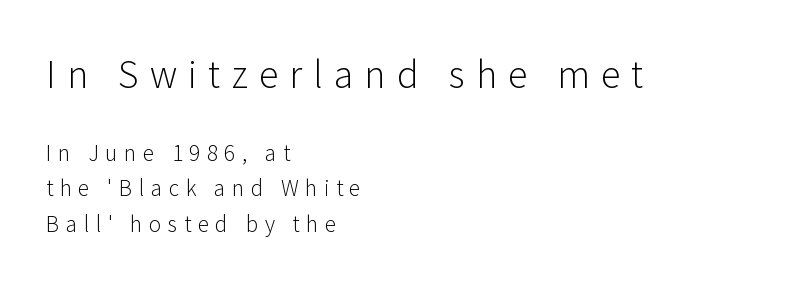
{"serif": "no", "italic": "no", "bold": "no", "weight": "light", "width": "normal", "stroke_contrast": "low", "x_height": "medium", "monospaced": "no", "underline": "no", "align": "left", "line_spacing": "normal", "line_spacing_ratio": 1.69, "letter_spacing": "wide", "letter_spacing_em": 0.31, "larger_block": "first", "size_ratio": 1.71, "glyph_px": 36}
